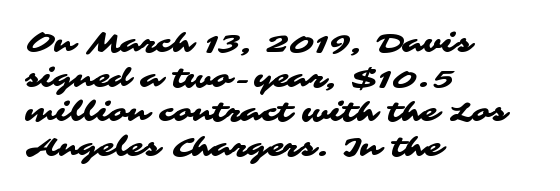
Q: Is the text underlined? A: No.
Q: How is the paragraph aligned? A: Left-aligned.
Q: Is the spacing between letters normal or unusually wide? A: Normal.
Q: Is the spacing between lines tight, normal or loose? A: Normal.
